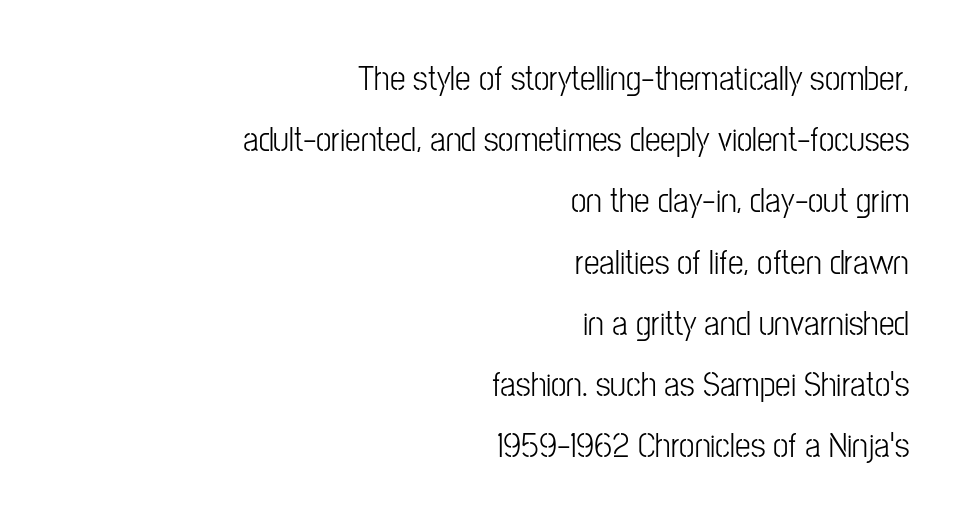
The image shows 35 px condensed sans-serif type, upright; set right-aligned, line spacing 1.75x, normal letter spacing, not underlined; low stroke contrast and a medium x-height.
